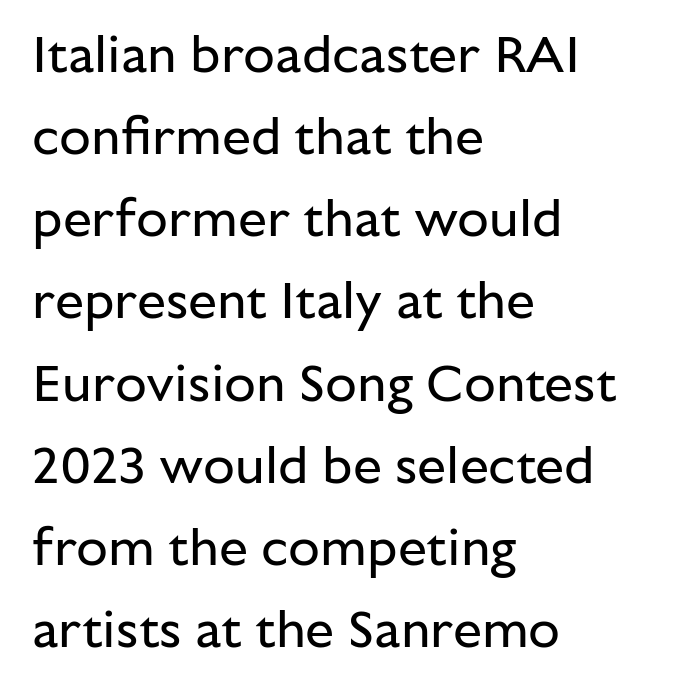
Q: Is the text bold? A: No.
Q: Is the text italic (slanted)? A: No, it is upright.
Q: Is the typeface a serif or a sans-serif typeface? A: Sans-serif.
Q: Is the text underlined? A: No.
Q: How is the paragraph aligned? A: Left-aligned.
Q: Is the spacing between letters normal or unusually wide? A: Normal.
Q: Is the spacing between lines tight, normal or loose? A: Normal.
Q: Width (condensed, normal, or wide)? A: Normal.
Q: Stroke contrast? A: Low.
Q: x-height? A: Medium.
Q: Monospaced? A: No.
